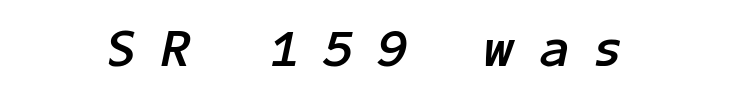
The image shows 54 px semibold type, italic (leaning right); set unusually wide letter spacing (+0.45 em), not underlined; low stroke contrast and a medium x-height.
